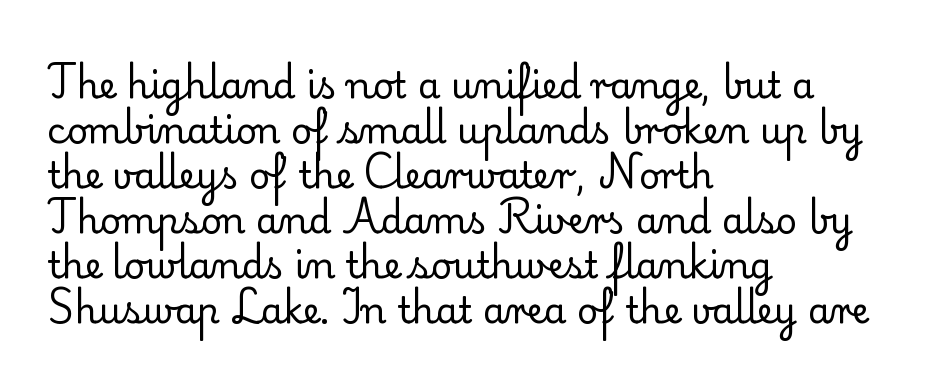
{"serif": "yes", "italic": "no", "bold": "no", "weight": "regular", "width": "normal", "stroke_contrast": "low", "x_height": "small", "monospaced": "no", "underline": "no", "align": "left", "line_spacing": "normal", "line_spacing_ratio": 1.25, "letter_spacing": "normal", "letter_spacing_em": 0.0, "glyph_px": 36}
